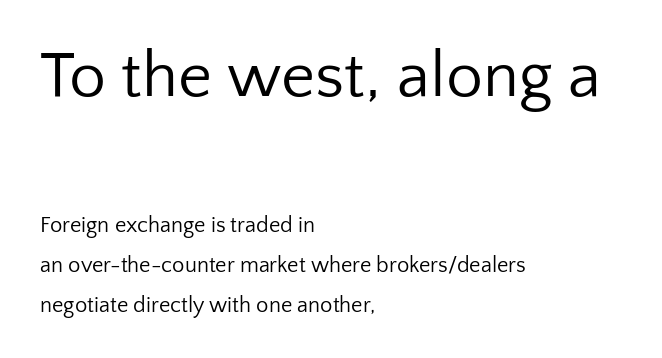
In this sample the first text group is rendered at the bigger scale. Caption: face not bold, strokes unweighted. Compared with typical body copy, the letter spacing here is the same. Italic: no, the glyphs are upright roman. Note the varied advance widths — an 'i' is clearly narrower than an 'm'.
